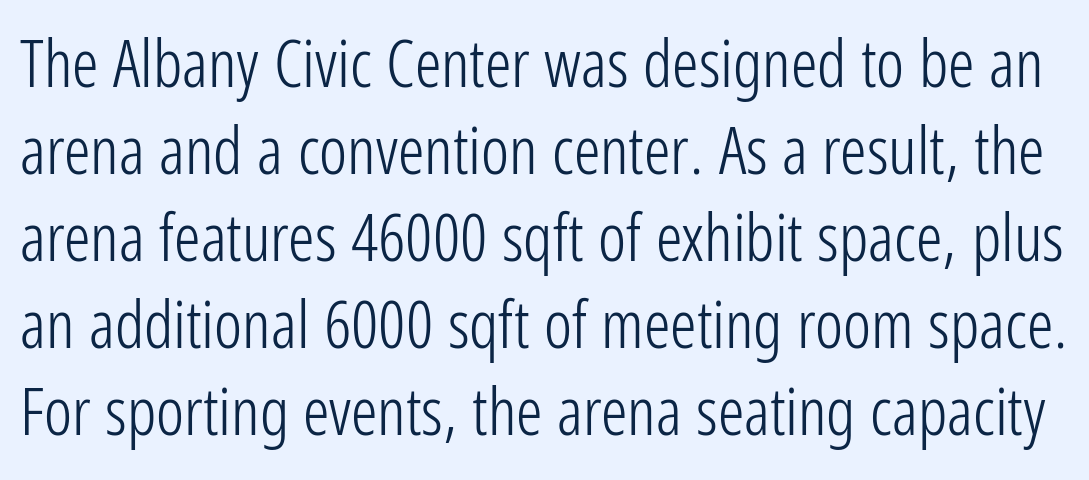
Q: Is the text bold? A: No.
Q: Is the text italic (slanted)? A: No, it is upright.
Q: Is the typeface a serif or a sans-serif typeface? A: Sans-serif.
Q: Is the text underlined? A: No.
Q: Is the spacing between letters normal or unusually wide? A: Normal.
Q: Is the spacing between lines tight, normal or loose? A: Normal.
Q: Width (condensed, normal, or wide)? A: Condensed.
Q: Stroke contrast? A: Low.
Q: x-height? A: Medium.
Q: Monospaced? A: No.
